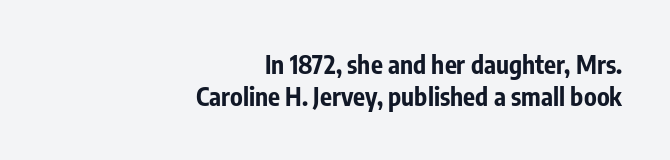
Q: Is the text bold? A: Yes.
Q: Is the text italic (slanted)? A: No, it is upright.
Q: Is the text underlined? A: No.
Q: How is the paragraph aligned? A: Right-aligned.
Q: Is the spacing between letters normal or unusually wide? A: Normal.
Q: Is the spacing between lines tight, normal or loose? A: Normal.
